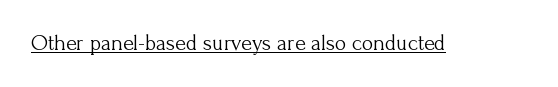
Q: Is the text bold? A: No.
Q: Is the text italic (slanted)? A: No, it is upright.
Q: Is the text underlined? A: Yes.
Q: Is the spacing between letters normal or unusually wide? A: Normal.
